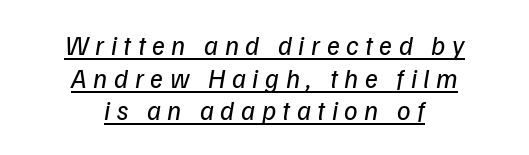
Q: Is the text bold? A: No.
Q: Is the text italic (slanted)? A: Yes, it leans right by about 9 degrees.
Q: Is the text underlined? A: Yes.
Q: How is the paragraph aligned? A: Centered.
Q: Is the spacing between letters normal or unusually wide? A: Unusually wide.
